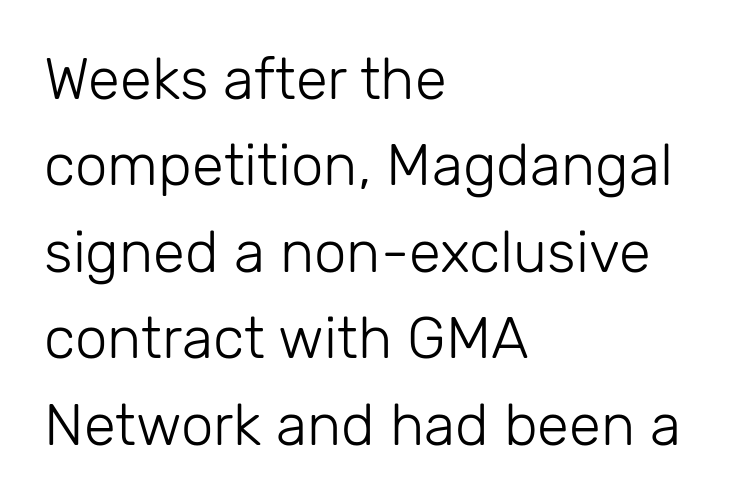
{"serif": "no", "italic": "no", "bold": "no", "weight": "light", "width": "normal", "stroke_contrast": "low", "x_height": "medium", "monospaced": "no", "underline": "no", "align": "left", "line_spacing": "normal", "line_spacing_ratio": 1.49, "letter_spacing": "normal", "letter_spacing_em": 0.0, "glyph_px": 58}
